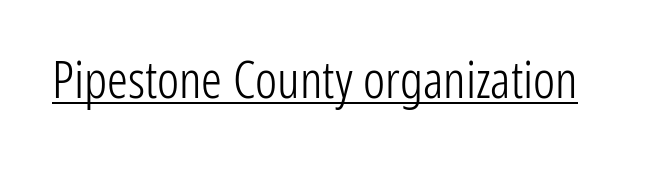
The image shows 52 px light, condensed sans-serif type, upright; set normal letter spacing, underlined; low stroke contrast and a medium x-height.
